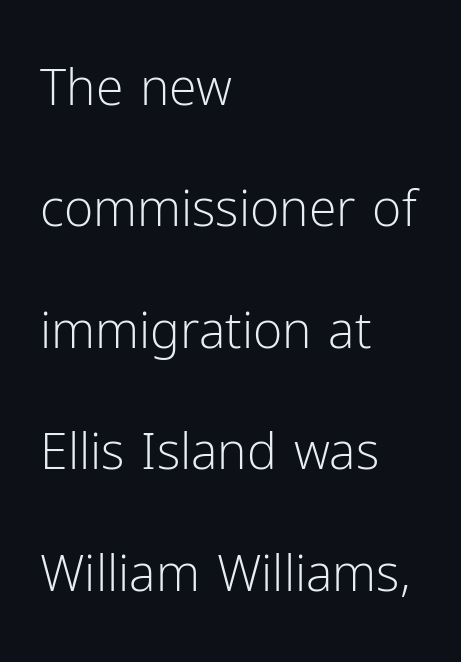
Q: Is the text bold? A: No.
Q: Is the text italic (slanted)? A: No, it is upright.
Q: Is the typeface a serif or a sans-serif typeface? A: Sans-serif.
Q: Is the text underlined? A: No.
Q: How is the paragraph aligned? A: Left-aligned.
Q: Is the spacing between letters normal or unusually wide? A: Normal.
Q: Is the spacing between lines tight, normal or loose? A: Loose.
Q: Width (condensed, normal, or wide)? A: Normal.
Q: Stroke contrast? A: Low.
Q: x-height? A: Medium.
Q: Monospaced? A: No.
